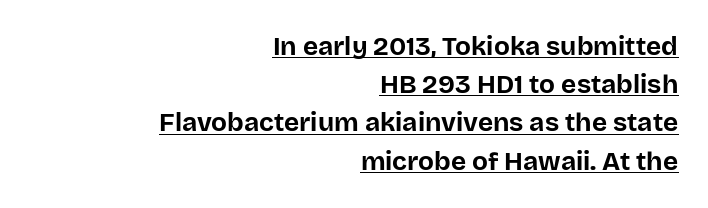
The image shows 26 px bold type, upright; set right-aligned, normal line spacing (1.47x), normal letter spacing, underlined.
